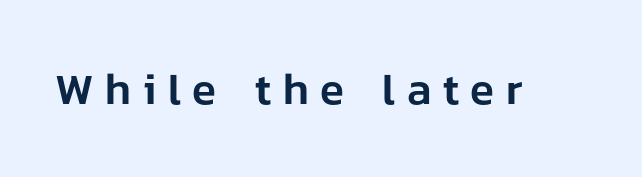
Q: Is the text italic (slanted)? A: No, it is upright.
Q: Is the typeface a serif or a sans-serif typeface? A: Sans-serif.
Q: Is the text underlined? A: No.
Q: Is the spacing between letters normal or unusually wide? A: Unusually wide.
Q: Width (condensed, normal, or wide)? A: Normal.
Q: Stroke contrast? A: Low.
Q: x-height? A: Medium.
Q: Monospaced? A: No.
